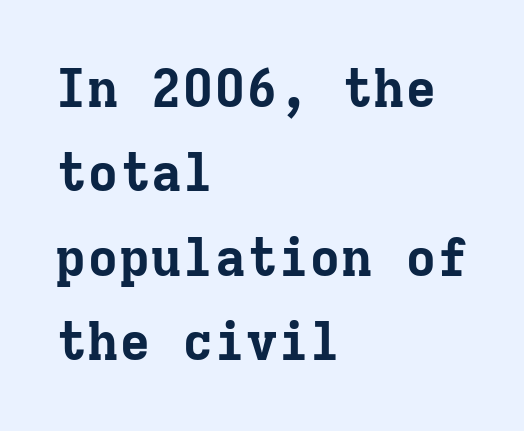
The image shows 53 px bold serif type, upright, monospaced; set left-aligned, normal line spacing (1.59x), normal letter spacing, not underlined; low stroke contrast and a medium x-height.
